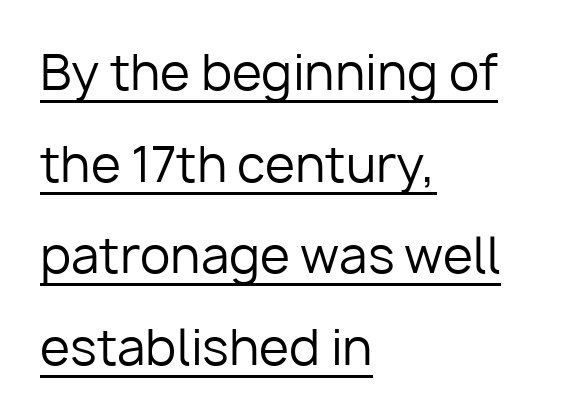
Q: Is the text bold? A: No.
Q: Is the text italic (slanted)? A: No, it is upright.
Q: Is the typeface a serif or a sans-serif typeface? A: Sans-serif.
Q: Is the text underlined? A: Yes.
Q: How is the paragraph aligned? A: Left-aligned.
Q: Is the spacing between letters normal or unusually wide? A: Normal.
Q: Width (condensed, normal, or wide)? A: Normal.
Q: Stroke contrast? A: Low.
Q: x-height? A: Medium.
Q: Monospaced? A: No.
